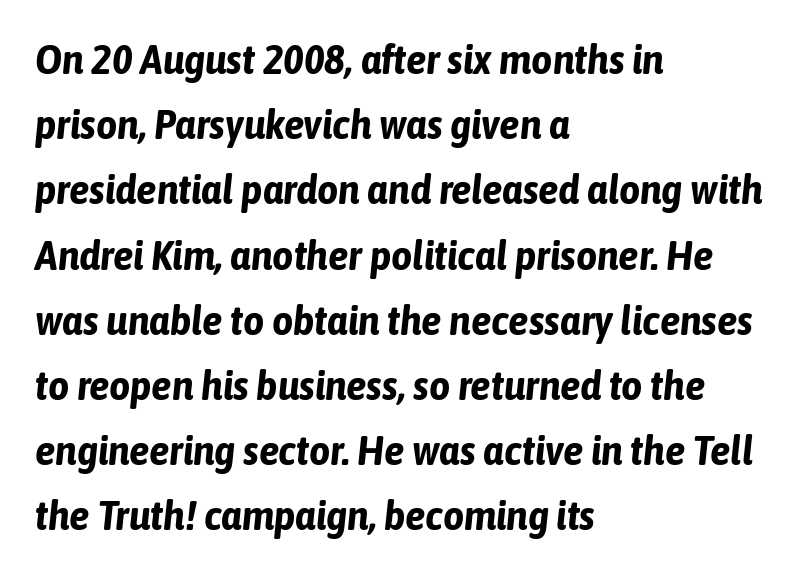
The image shows 41 px bold, condensed type, italic (leaning right); set left-aligned, normal line spacing (1.59x), normal letter spacing, not underlined; low stroke contrast and a medium x-height.
